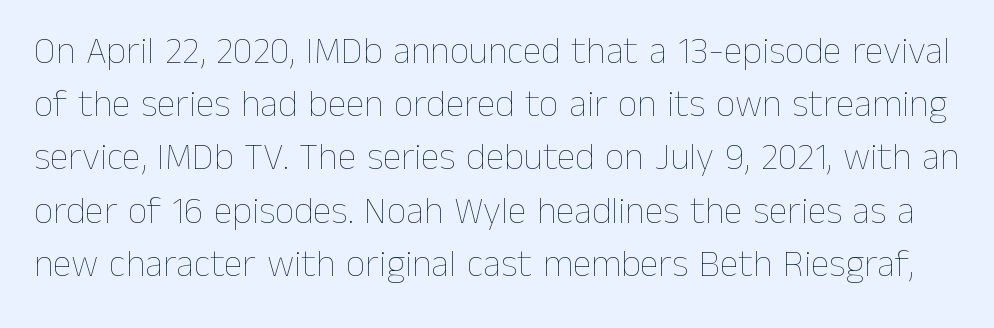
{"italic": "no", "bold": "no", "weight": "thin", "width": "normal", "stroke_contrast": "low", "x_height": "medium", "monospaced": "no", "underline": "no", "line_spacing": "normal", "line_spacing_ratio": 1.4, "letter_spacing": "normal", "letter_spacing_em": 0.0, "glyph_px": 38}
